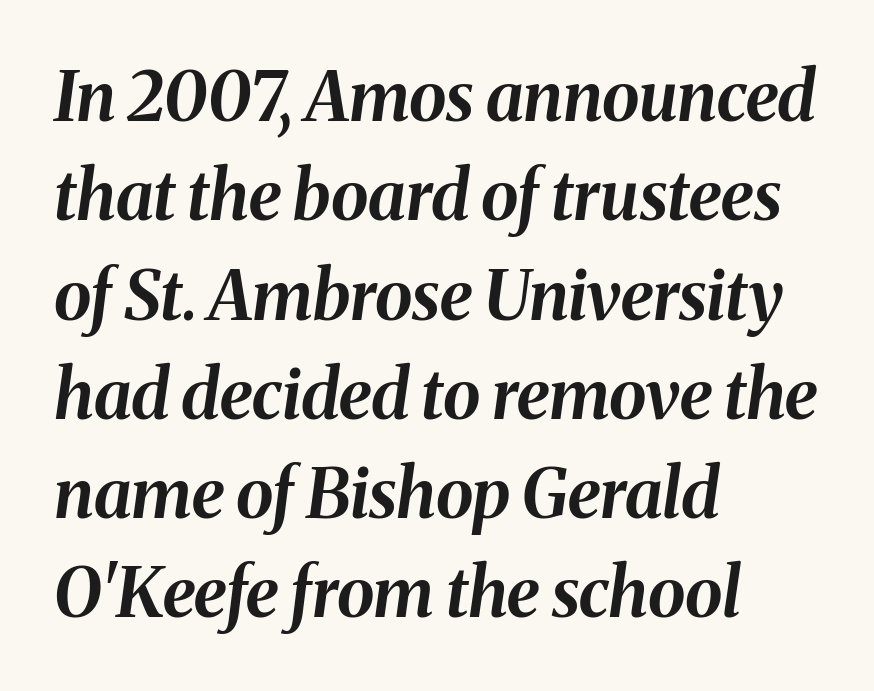
The passage shown stacks its lines at a standard gap. The letters are slanted; this is an italic face. There is no visible air inserted between adjacent glyphs. This sample has the flowing, uneven cadence of proportional lettering. Caption: multi-line text, flush left, ragged right.
